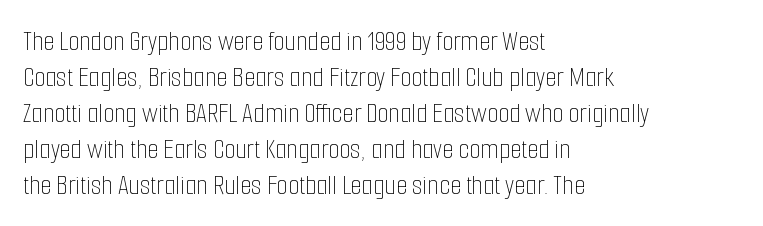
When letters stand straight like this, we call the style roman or upright. The letters advance in unequal steps, a hallmark of proportional type. The cut favours lightness, reaching ordinary text weight at its darkest. If you drew a ruler down the left edge, every line would touch it.
